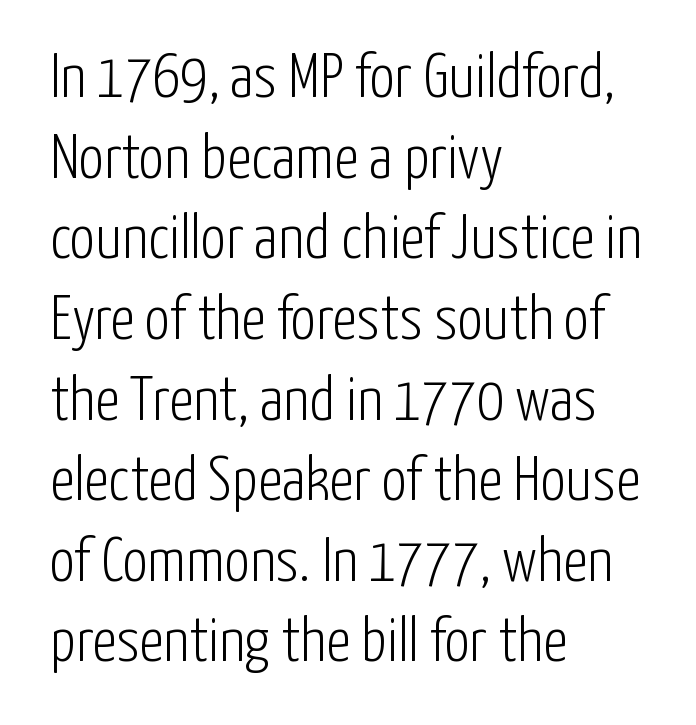
The image shows 63 px light, condensed sans-serif type, upright; set left-aligned, normal line spacing (1.28x), normal letter spacing, not underlined; low stroke contrast and a medium x-height.
